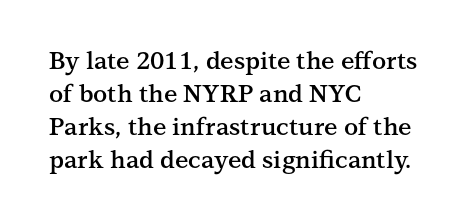
Leading: standard. The passage shown is semibold, sitting just below true bold. Descenders are the only things crossing below the line. Inter-character spacing is left at the font's built-in metrics. Notice how the stems are strictly vertical — no italics here.
